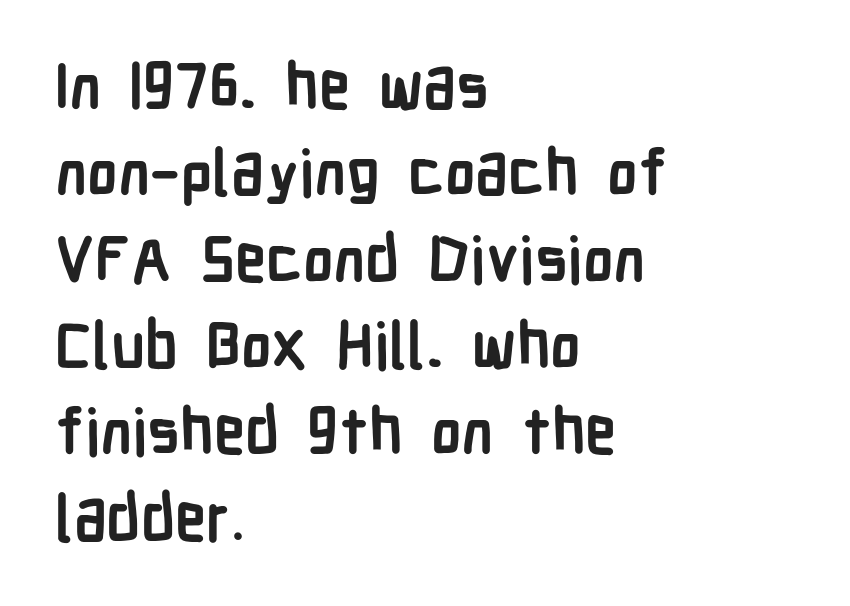
{"serif": "no", "italic": "no", "bold": "yes", "weight": "semibold", "width": "condensed", "stroke_contrast": "low", "x_height": "medium", "monospaced": "no", "underline": "no", "align": "left", "line_spacing": "normal", "line_spacing_ratio": 1.37, "letter_spacing": "normal", "letter_spacing_em": 0.0, "glyph_px": 63}
